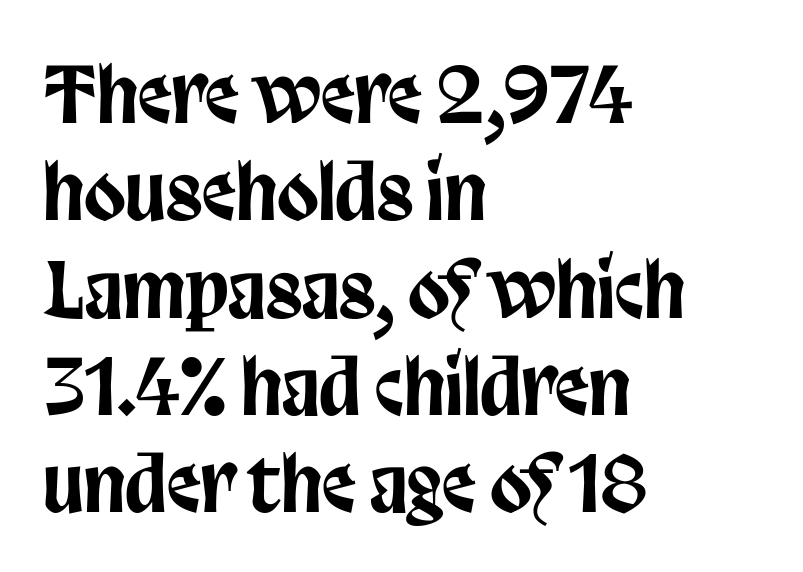
Q: Is the text italic (slanted)? A: No, it is upright.
Q: Is the typeface a serif or a sans-serif typeface? A: Sans-serif.
Q: Is the text underlined? A: No.
Q: How is the paragraph aligned? A: Left-aligned.
Q: Is the spacing between letters normal or unusually wide? A: Normal.
Q: Is the spacing between lines tight, normal or loose? A: Normal.
Q: Width (condensed, normal, or wide)? A: Condensed.
Q: Stroke contrast? A: Low.
Q: x-height? A: Large.
Q: Monospaced? A: No.
